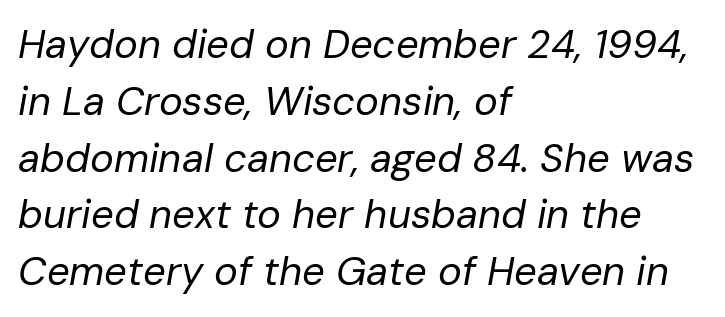
The rendering anchors every line to the left-hand side. Compared with a typical body face, this is equally light or lighter still. If you drew a line through each stem, it would be angled. Does the leading feel generous? No, just average. Students, note that the glyphs here touch the page at normal intervals. A typesetter would call this proportional, since set widths differ per character.
